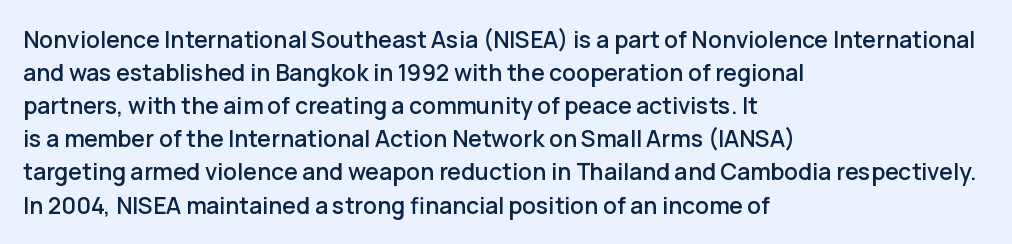
{"italic": "no", "underline": "no", "align": "left", "line_spacing": "normal", "line_spacing_ratio": 1.44, "letter_spacing": "normal", "letter_spacing_em": 0.0, "glyph_px": 23}
